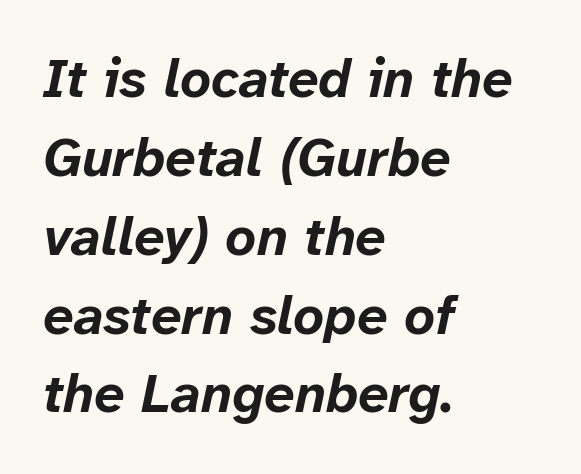
{"italic": "yes", "lean": "right", "slant_degrees": 12, "bold": "yes", "weight": "bold", "width": "normal", "stroke_contrast": "low", "x_height": "medium", "monospaced": "no", "underline": "no", "align": "left", "line_spacing": "normal", "line_spacing_ratio": 1.46, "letter_spacing": "normal", "letter_spacing_em": 0.0, "glyph_px": 54}
